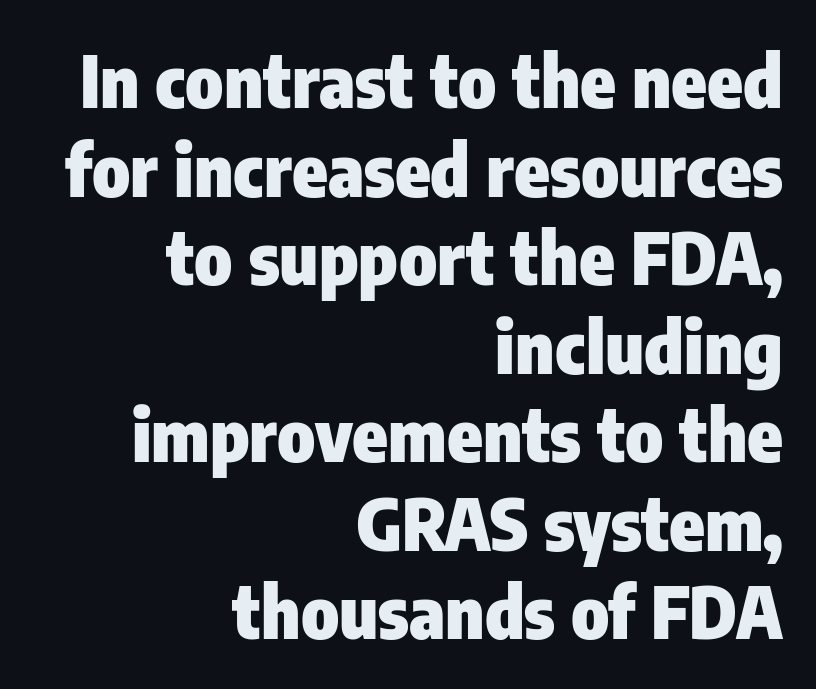
{"serif": "no", "italic": "no", "bold": "yes", "weight": "heavy", "width": "condensed", "stroke_contrast": "low", "x_height": "medium", "monospaced": "no", "underline": "no", "align": "right", "line_spacing_ratio": 1.23, "letter_spacing": "normal", "letter_spacing_em": 0.0, "glyph_px": 72}
